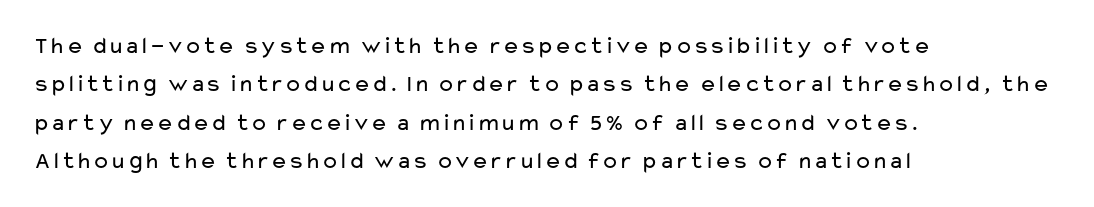
The image shows 24 px text type, upright; set left-aligned, normal line spacing (1.6x), normal letter spacing, not underlined.
